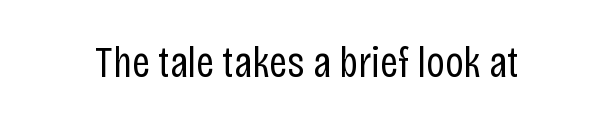
Q: Is the text bold? A: No.
Q: Is the text italic (slanted)? A: No, it is upright.
Q: Is the typeface a serif or a sans-serif typeface? A: Sans-serif.
Q: Is the text underlined? A: No.
Q: Is the spacing between letters normal or unusually wide? A: Normal.
Q: Width (condensed, normal, or wide)? A: Condensed.
Q: Stroke contrast? A: Low.
Q: x-height? A: Large.
Q: Monospaced? A: No.
